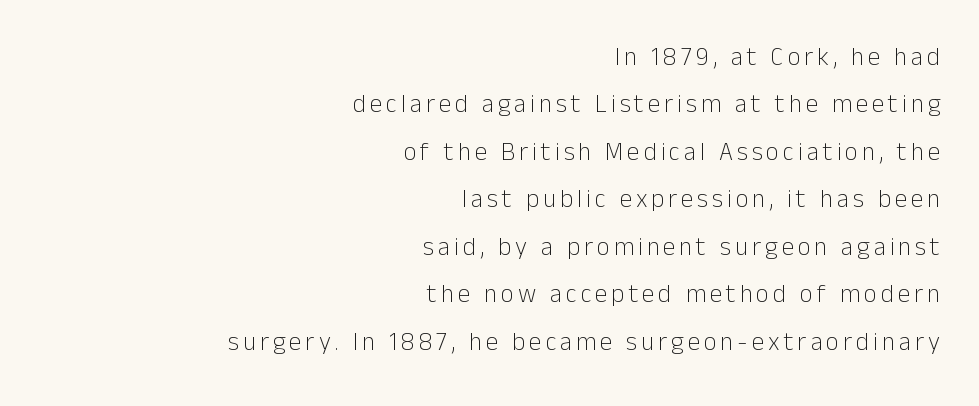
{"italic": "no", "bold": "no", "underline": "no", "align": "right", "line_spacing": "loose", "line_spacing_ratio": 1.9, "glyph_px": 25}
